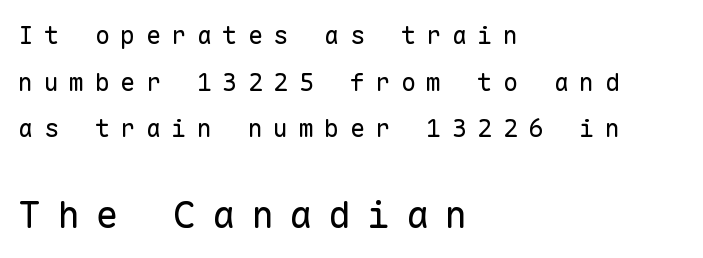
The image shows 38 px regular-weight sans-serif type, upright, monospaced; set left-aligned, line spacing 1.87x, unusually wide letter spacing (+0.42 em), not underlined; the second (bottom) block is 1.52x larger; low stroke contrast and a medium x-height.
